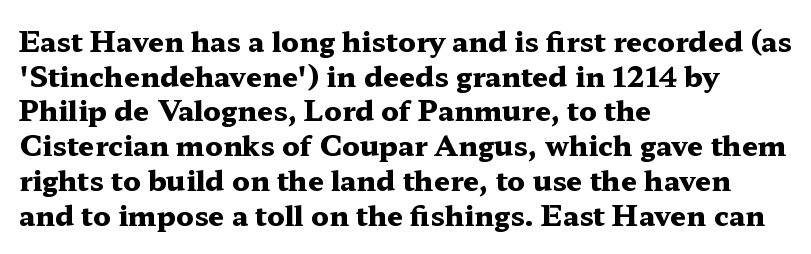
Q: Is the text bold? A: Yes.
Q: Is the text italic (slanted)? A: No, it is upright.
Q: Is the typeface a serif or a sans-serif typeface? A: Serif.
Q: Is the text underlined? A: No.
Q: How is the paragraph aligned? A: Left-aligned.
Q: Is the spacing between letters normal or unusually wide? A: Normal.
Q: Width (condensed, normal, or wide)? A: Wide.
Q: Stroke contrast? A: Medium.
Q: x-height? A: Medium.
Q: Monospaced? A: No.
